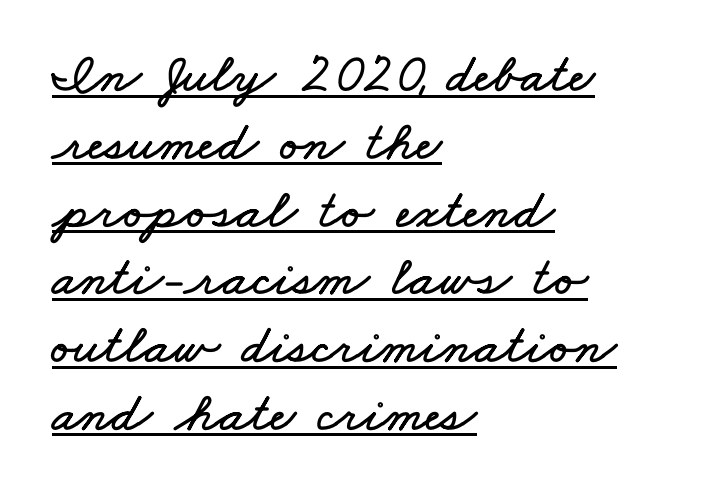
Do the characters align in a grid? No, the font is proportional. The letters sit at their default tracking, neither squeezed nor spread. Does the copy run flush right? No — it runs flush left. Underlined type.
